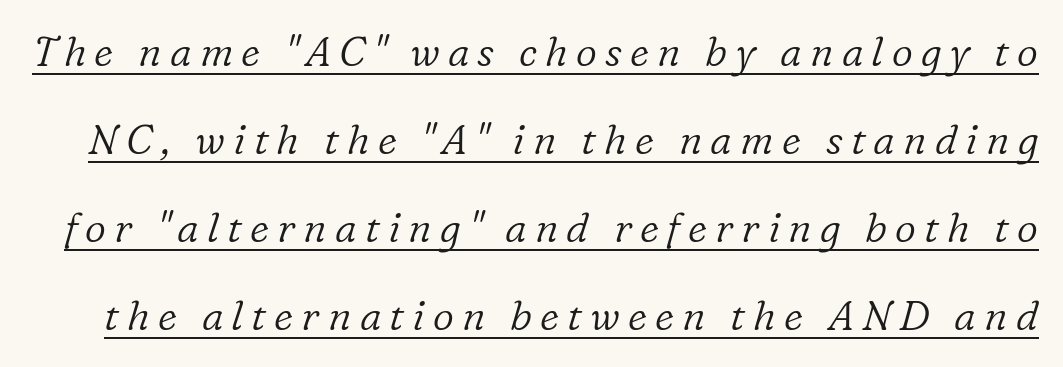
Q: Is the text bold? A: No.
Q: Is the text italic (slanted)? A: Yes, it leans right by about 16 degrees.
Q: Is the typeface a serif or a sans-serif typeface? A: Serif.
Q: Is the text underlined? A: Yes.
Q: Is the spacing between letters normal or unusually wide? A: Unusually wide.
Q: Is the spacing between lines tight, normal or loose? A: Loose.
Q: Width (condensed, normal, or wide)? A: Normal.
Q: Stroke contrast? A: Low.
Q: x-height? A: Medium.
Q: Monospaced? A: No.
